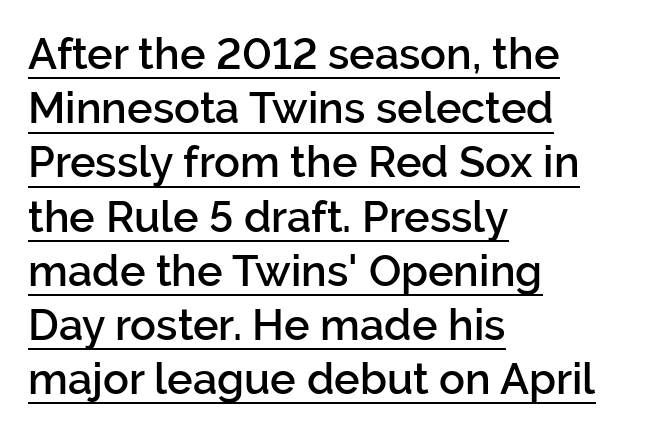
{"serif": "no", "italic": "no", "bold": "semi", "weight": "semibold", "width": "normal", "stroke_contrast": "low", "x_height": "medium", "monospaced": "no", "underline": "yes", "align": "left", "line_spacing": "normal", "line_spacing_ratio": 1.26, "letter_spacing": "normal", "letter_spacing_em": 0.0, "glyph_px": 43}
